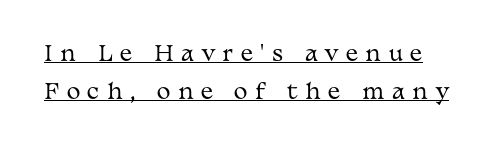
{"italic": "no", "bold": "no", "underline": "yes", "line_spacing_ratio": 1.82, "letter_spacing": "wide", "letter_spacing_em": 0.36, "glyph_px": 21}
